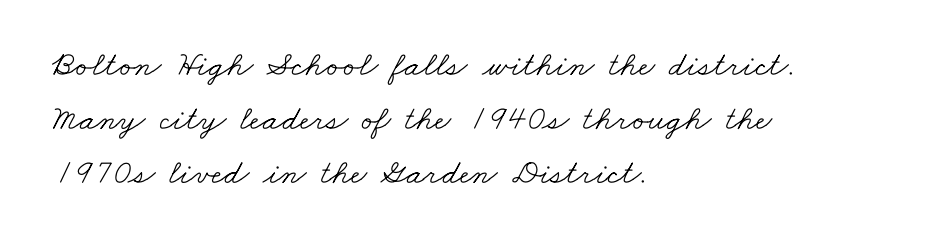
{"serif": "yes", "bold": "no", "weight": "light", "width": "wide", "stroke_contrast": "low", "x_height": "small", "monospaced": "no", "underline": "no", "align": "left", "line_spacing": "normal", "line_spacing_ratio": 1.55, "letter_spacing": "normal", "letter_spacing_em": 0.0, "glyph_px": 35}
